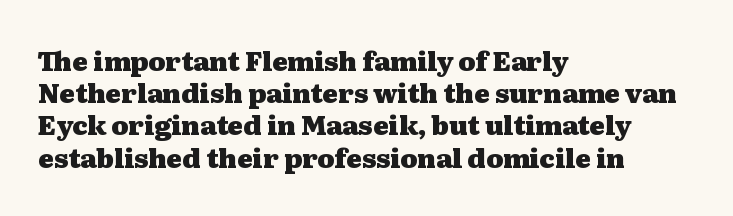
Q: Is the text bold? A: Yes.
Q: Is the text italic (slanted)? A: No, it is upright.
Q: Is the text underlined? A: No.
Q: How is the paragraph aligned? A: Left-aligned.
Q: Is the spacing between letters normal or unusually wide? A: Normal.
